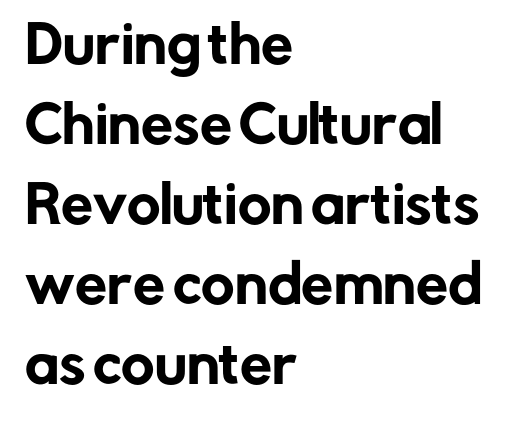
Q: Is the text italic (slanted)? A: No, it is upright.
Q: Is the typeface a serif or a sans-serif typeface? A: Sans-serif.
Q: Is the text underlined? A: No.
Q: How is the paragraph aligned? A: Left-aligned.
Q: Is the spacing between letters normal or unusually wide? A: Normal.
Q: Is the spacing between lines tight, normal or loose? A: Normal.
Q: Width (condensed, normal, or wide)? A: Normal.
Q: Stroke contrast? A: Low.
Q: x-height? A: Medium.
Q: Monospaced? A: No.
